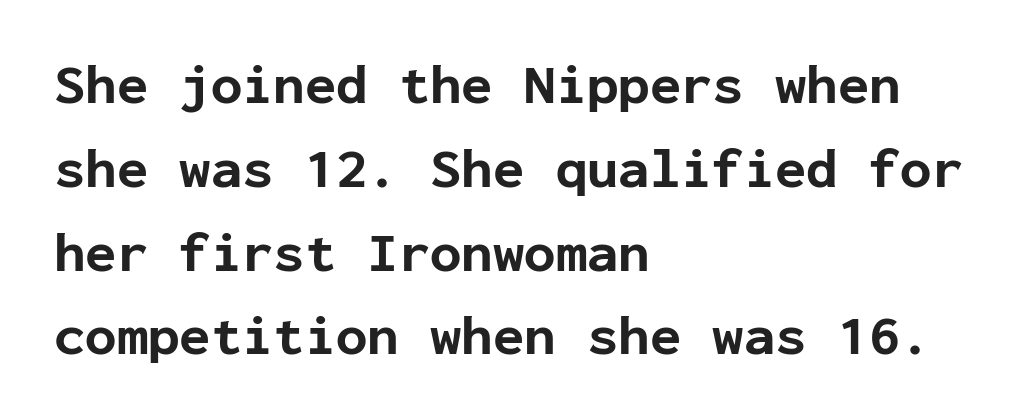
Quick note: not italic, upright. Does extra space separate the letters? No, they use regular spacing. Does the type have serifs? No, each stem ends abruptly. The letters march in equal steps, a hallmark of fixed-pitch type.
